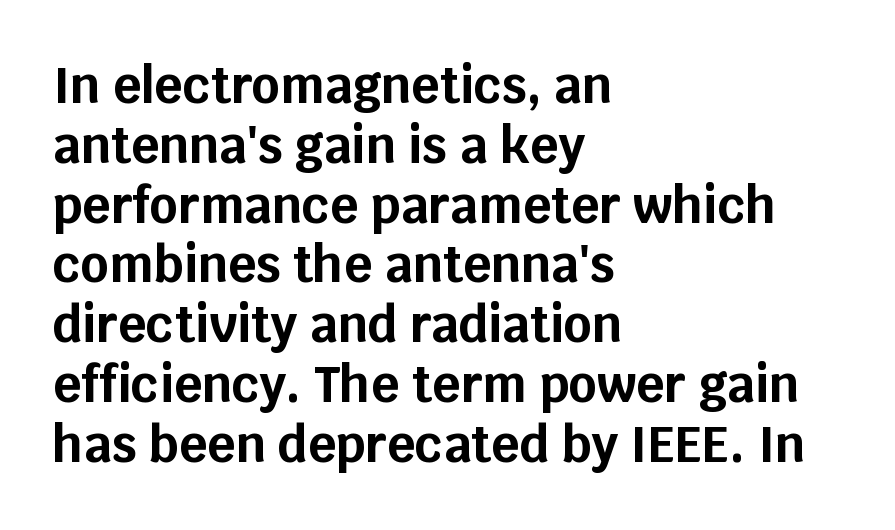
Plain, unruled lines of type. Posture: upright roman. Pretty heavy lettering here — definitely bold. Looks like regular typesetting: each glyph gets only the width it needs.
